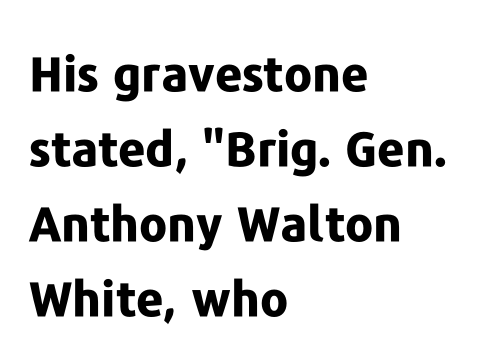
Q: Is the text bold? A: Yes.
Q: Is the text italic (slanted)? A: No, it is upright.
Q: Is the typeface a serif or a sans-serif typeface? A: Sans-serif.
Q: Is the text underlined? A: No.
Q: How is the paragraph aligned? A: Left-aligned.
Q: Is the spacing between letters normal or unusually wide? A: Normal.
Q: Is the spacing between lines tight, normal or loose? A: Normal.
Q: Width (condensed, normal, or wide)? A: Normal.
Q: Stroke contrast? A: Low.
Q: x-height? A: Medium.
Q: Monospaced? A: No.
